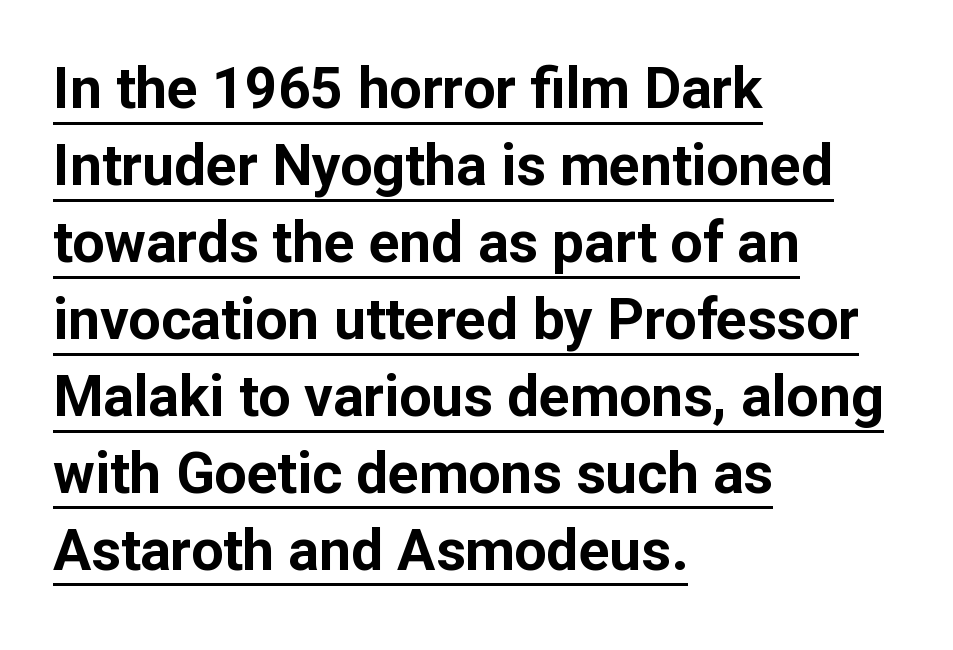
{"serif": "no", "italic": "no", "bold": "yes", "weight": "bold", "width": "normal", "stroke_contrast": "low", "x_height": "medium", "monospaced": "no", "underline": "yes", "align": "left", "line_spacing": "normal", "line_spacing_ratio": 1.35, "letter_spacing": "normal", "letter_spacing_em": 0.0, "glyph_px": 57}
